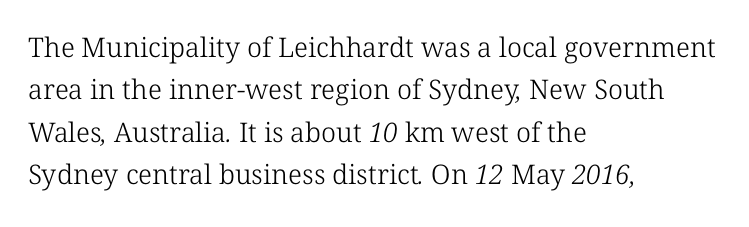
Teacher's note: observe the even left margin — that is flush-left alignment. Students, observe: this is what conventionally led text looks like. Check under the words: just untouched page. The font sits on the lighter half of the weight spectrum, regular included.
